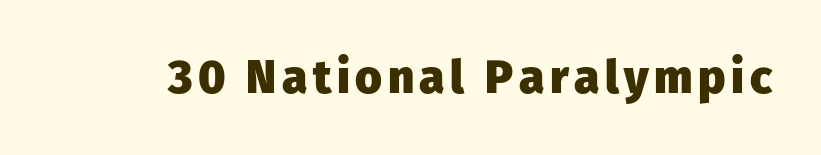
The image shows 46 px heavy sans-serif type, upright; set not underlined; low stroke contrast and a medium x-height.
